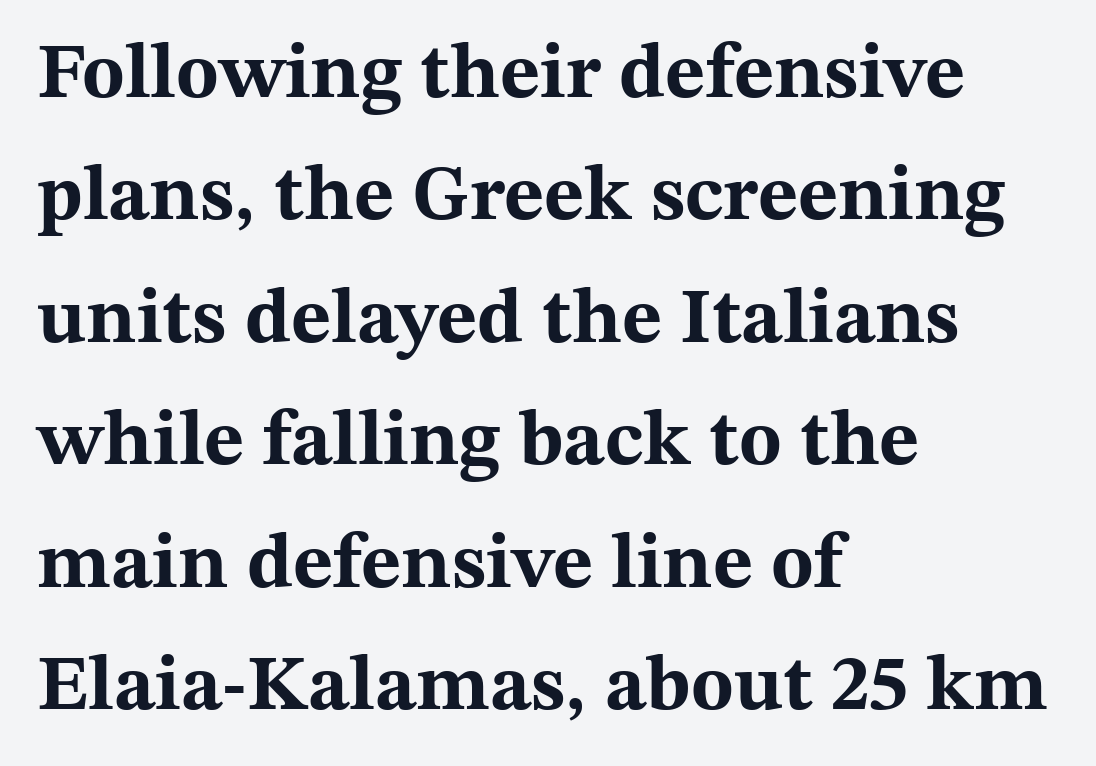
The image shows 78 px bold, wide serif type, upright; set left-aligned, normal line spacing (1.57x), normal letter spacing, not underlined; medium stroke contrast and a medium x-height.
